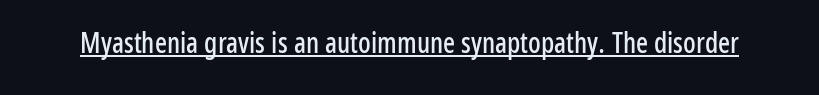
The image shows 28 px condensed sans-serif type, upright; set normal letter spacing, underlined; low stroke contrast and a medium x-height.
